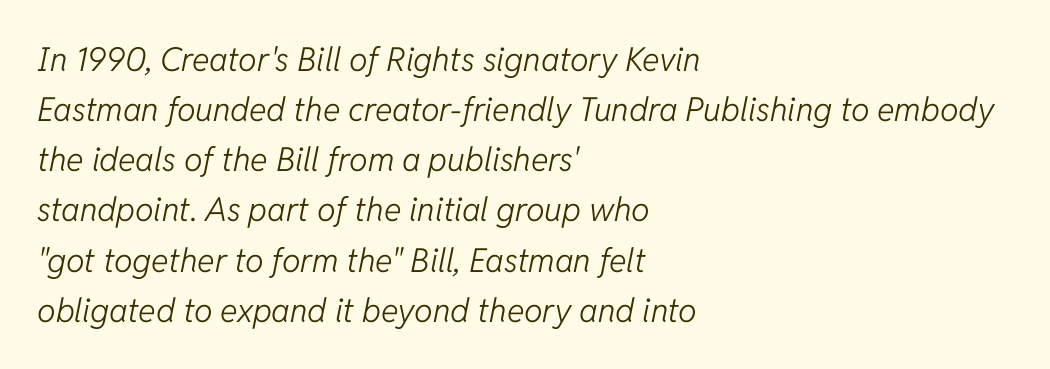
{"italic": "yes", "lean": "right", "slant_degrees": 11, "bold": "no", "weight": "light", "width": "normal", "stroke_contrast": "low", "x_height": "medium", "monospaced": "no", "underline": "no", "align": "left", "line_spacing": "normal", "line_spacing_ratio": 1.52, "letter_spacing": "normal", "letter_spacing_em": 0.0, "glyph_px": 33}
